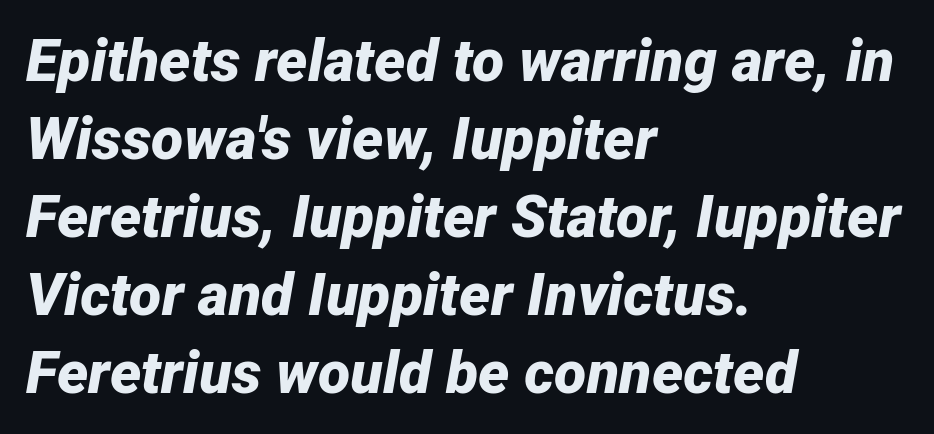
Vertical spacing — default. The passage shown is not underscored anywhere. Note the varied advance widths — an 'i' is clearly narrower than an 'm'. The lines in this sample share a left origin and differ only in where they stop.
